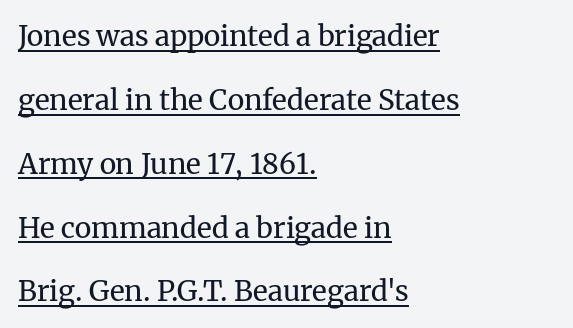
{"serif": "yes", "italic": "no", "bold": "no", "weight": "regular", "width": "normal", "stroke_contrast": "medium", "x_height": "medium", "monospaced": "no", "underline": "yes", "align": "left", "line_spacing": "loose", "line_spacing_ratio": 2.28, "letter_spacing": "normal", "letter_spacing_em": 0.0, "glyph_px": 28}
